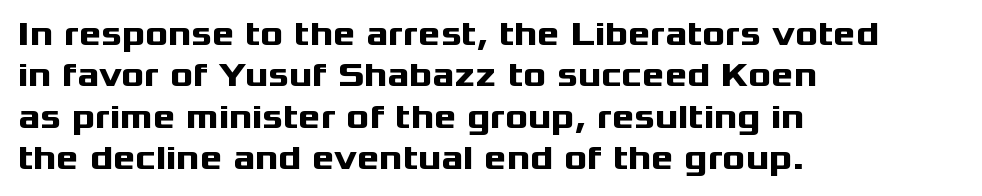
The designer went with a sans here, leaving each stem footless. Caption: multi-line text, flush left, ragged right. How are the letters spaced? Ordinarily, with no added tracking. Do the letters lean? They stand straight.
